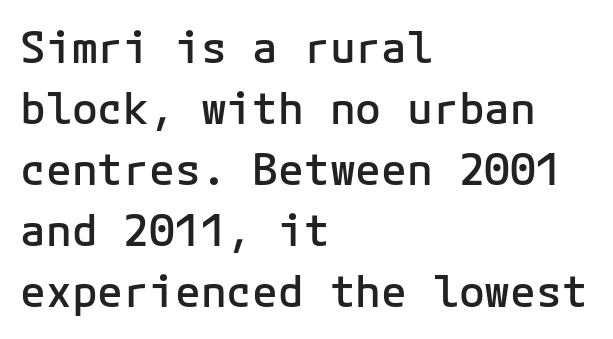
The image shows 43 px semibold sans-serif type, upright, monospaced; set left-aligned, normal line spacing (1.42x), normal letter spacing, not underlined; low stroke contrast and a medium x-height.
